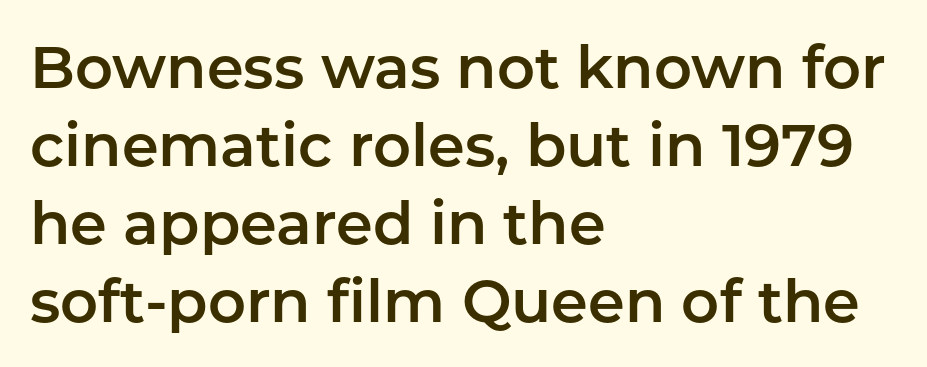
The image shows 59 px sans-serif type, upright; set left-aligned, normal line spacing (1.32x), normal letter spacing, not underlined; low stroke contrast and a medium x-height.
